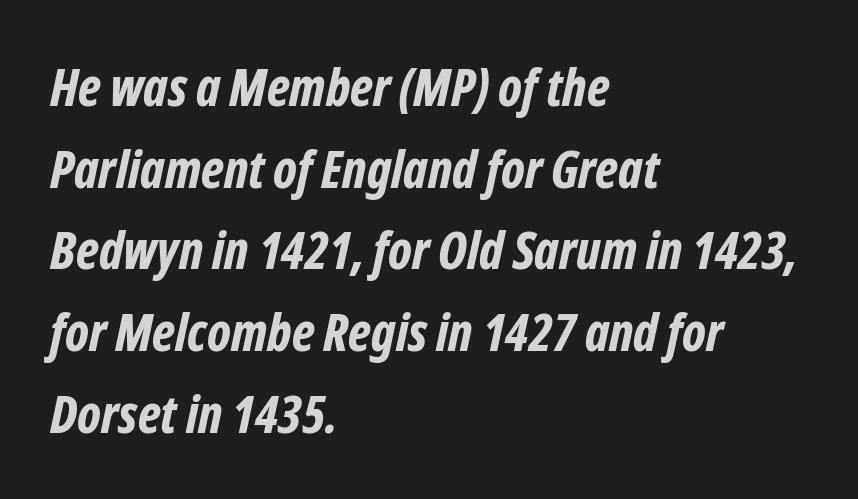
Q: Is the text bold? A: Yes.
Q: Is the text italic (slanted)? A: Yes, it leans right by about 12 degrees.
Q: Is the text underlined? A: No.
Q: How is the paragraph aligned? A: Left-aligned.
Q: Is the spacing between letters normal or unusually wide? A: Normal.
Q: Is the spacing between lines tight, normal or loose? A: Normal.
Q: Width (condensed, normal, or wide)? A: Condensed.
Q: Stroke contrast? A: Low.
Q: x-height? A: Medium.
Q: Monospaced? A: No.
